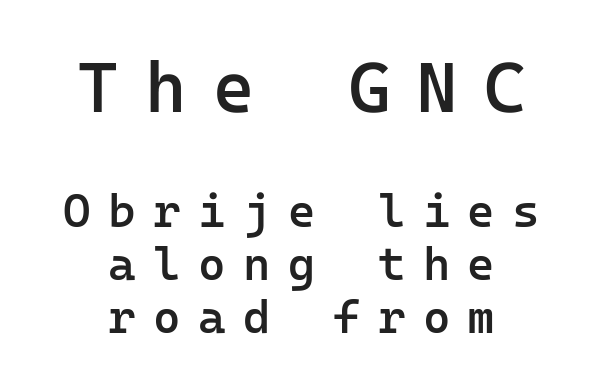
The image shows 71 px semibold sans-serif type, upright, monospaced; set centered, tight line spacing (1.13x), unusually wide letter spacing (+0.37 em), not underlined; the first (top) block is 1.51x larger; low stroke contrast and a medium x-height.
